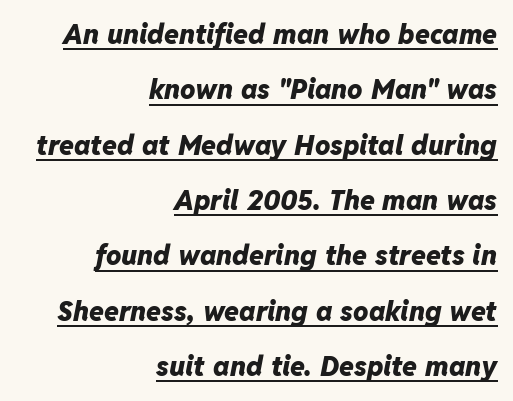
{"italic": "yes", "lean": "right", "slant_degrees": 11, "bold": "yes", "underline": "yes", "align": "right", "line_spacing": "loose", "line_spacing_ratio": 2.05, "letter_spacing": "normal", "letter_spacing_em": 0.0, "glyph_px": 27}
